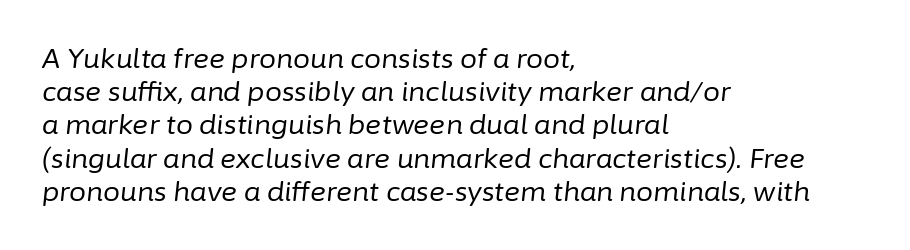
The image shows 27 px text type, italic (leaning right); set left-aligned, line spacing 1.23x, normal letter spacing, not underlined.
